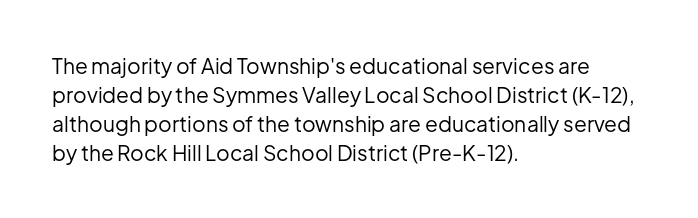
Q: Is the text bold? A: No.
Q: Is the text italic (slanted)? A: No, it is upright.
Q: Is the text underlined? A: No.
Q: How is the paragraph aligned? A: Left-aligned.
Q: Is the spacing between letters normal or unusually wide? A: Normal.
Q: Is the spacing between lines tight, normal or loose? A: Normal.
